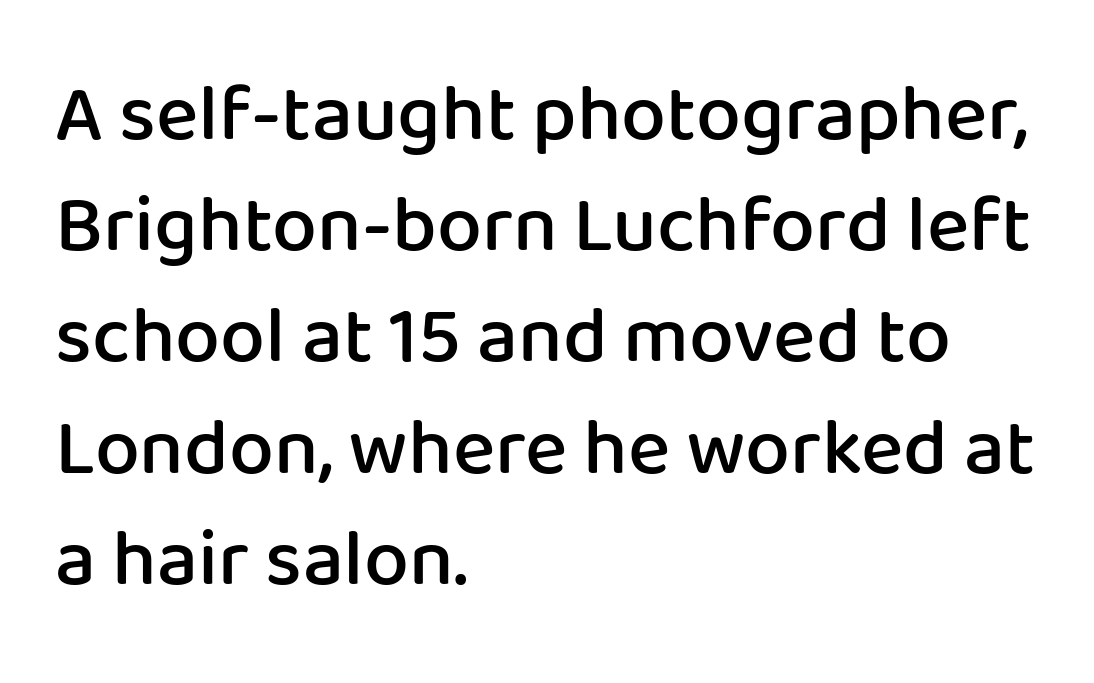
Q: Is the text bold? A: Semi-bold.
Q: Is the text italic (slanted)? A: No, it is upright.
Q: Is the typeface a serif or a sans-serif typeface? A: Sans-serif.
Q: Is the text underlined? A: No.
Q: How is the paragraph aligned? A: Left-aligned.
Q: Is the spacing between letters normal or unusually wide? A: Normal.
Q: Is the spacing between lines tight, normal or loose? A: Normal.
Q: Width (condensed, normal, or wide)? A: Normal.
Q: Stroke contrast? A: Low.
Q: x-height? A: Medium.
Q: Monospaced? A: No.
